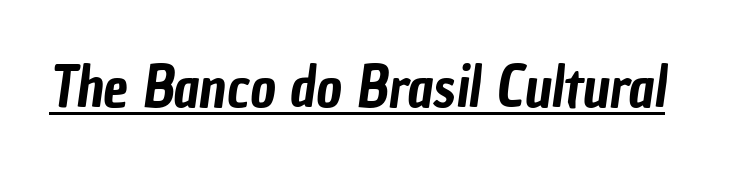
Q: Is the typeface a serif or a sans-serif typeface? A: Sans-serif.
Q: Is the text underlined? A: Yes.
Q: Is the spacing between letters normal or unusually wide? A: Normal.
Q: Width (condensed, normal, or wide)? A: Condensed.
Q: Stroke contrast? A: Low.
Q: x-height? A: Medium.
Q: Monospaced? A: No.
